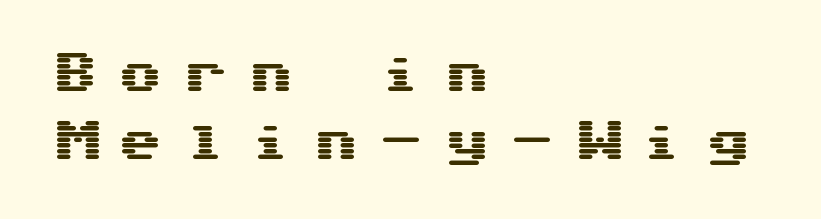
The image shows 45 px wide sans-serif type, upright; set left-aligned, normal line spacing (1.52x), unusually wide letter spacing (+0.45 em), not underlined; medium stroke contrast and a medium x-height.
